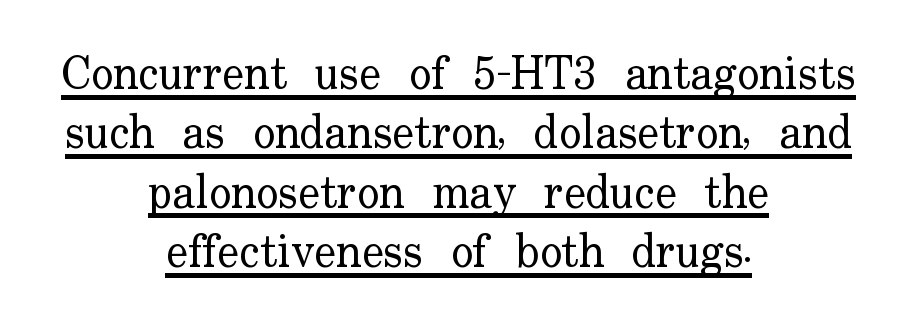
Q: Is the text bold? A: No.
Q: Is the text italic (slanted)? A: No, it is upright.
Q: Is the typeface a serif or a sans-serif typeface? A: Serif.
Q: Is the text underlined? A: Yes.
Q: How is the paragraph aligned? A: Centered.
Q: Is the spacing between letters normal or unusually wide? A: Normal.
Q: Is the spacing between lines tight, normal or loose? A: Normal.
Q: Width (condensed, normal, or wide)? A: Normal.
Q: Stroke contrast? A: Low.
Q: x-height? A: Small.
Q: Monospaced? A: No.
